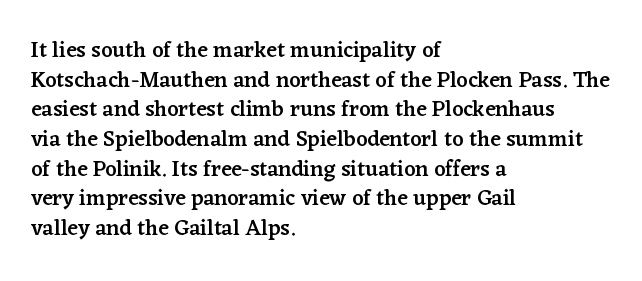
No word sits above an underline. Look at the stroke-to-counter ratio: somewhat heavy, a semibold. When letters stand straight like this, we call the style roman or upright. Observe the ordinary spacing: letters are neighbours, not strangers. The space between consecutive lines is moderate.
